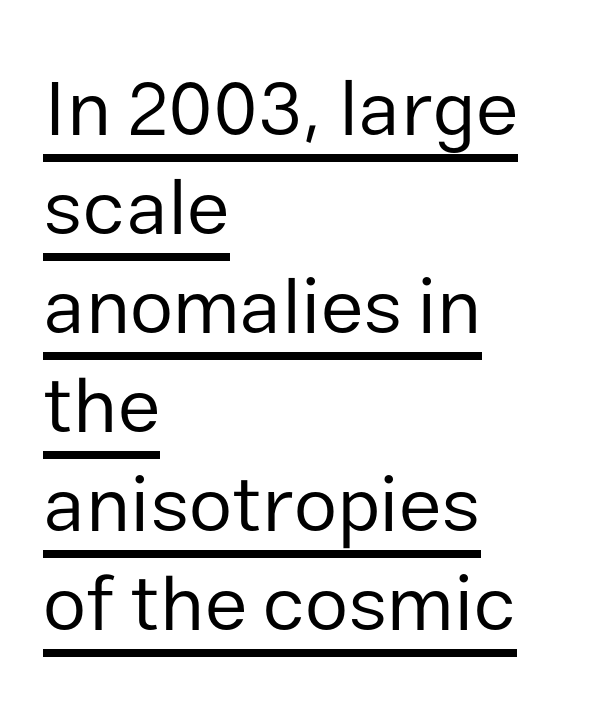
{"serif": "no", "italic": "no", "bold": "no", "weight": "regular", "width": "normal", "stroke_contrast": "low", "x_height": "medium", "monospaced": "no", "underline": "yes", "align": "left", "line_spacing": "normal", "line_spacing_ratio": 1.27, "letter_spacing": "normal", "letter_spacing_em": 0.0, "glyph_px": 78}
